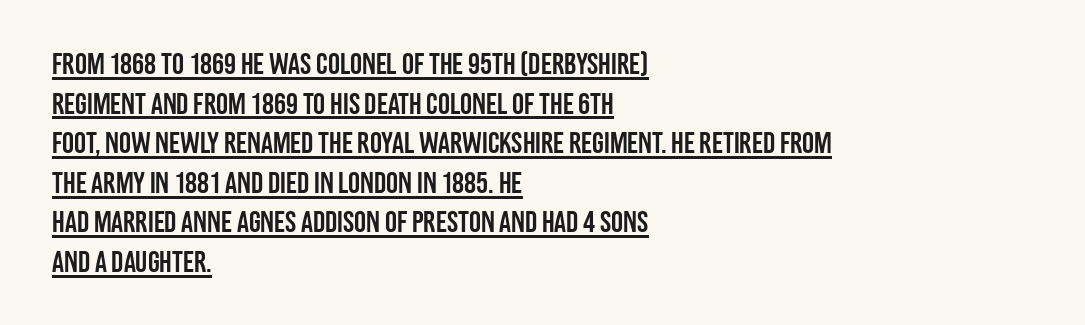
The image shows 30 px condensed sans-serif type, upright; set left-aligned, normal line spacing (1.32x), normal letter spacing, underlined; low stroke contrast and a large x-height.
